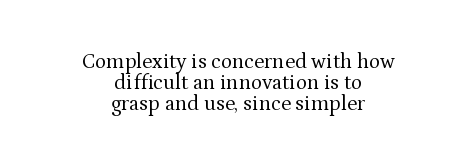
{"italic": "no", "bold": "no", "underline": "no", "align": "center", "line_spacing": "tight", "line_spacing_ratio": 1.01, "letter_spacing": "normal", "letter_spacing_em": 0.0, "glyph_px": 21}
